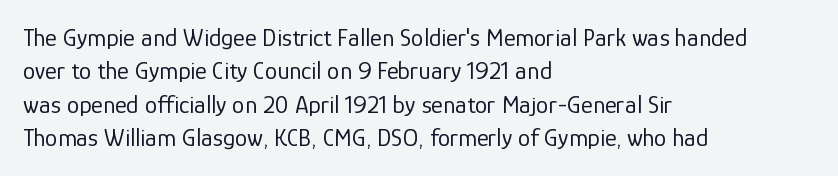
The image shows 25 px text type, upright; set left-aligned, normal line spacing (1.34x), normal letter spacing, not underlined.
